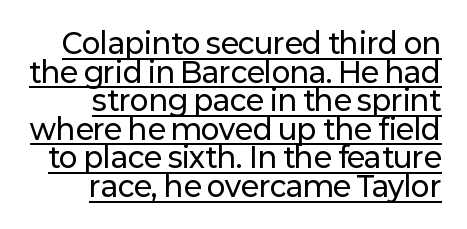
What kind of face is this? One without serifs — a sans. The passage shown is typed in a proportional face where columns would drift. Italic? Not at all — the glyphs are vertical. The passage shown is underscored from start to finish. Baseline-to-baseline distance is barely more than the letter height.
